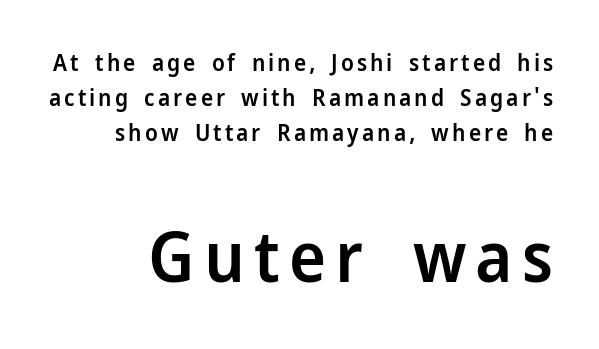
The image shows 70 px semibold sans-serif type, upright; set right-aligned, normal line spacing (1.52x), not underlined; the second (bottom) block is 3.04x larger; low stroke contrast and a medium x-height.
